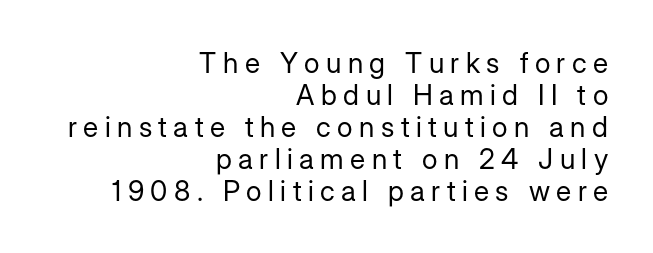
Does the type have serifs? No, each stem ends abruptly. The space beneath each line is pristine and unruled. This sample has the flowing, uneven cadence of proportional lettering. The paragraph has a hard right edge and a soft left edge.
